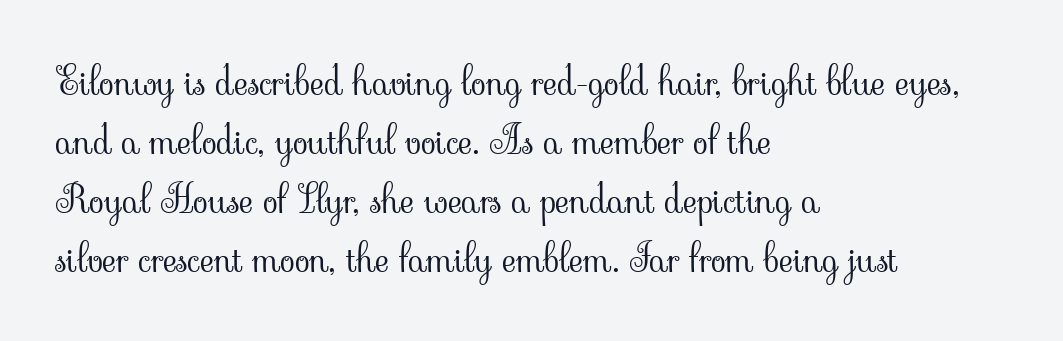
{"serif": "yes", "italic": "no", "bold": "no", "weight": "light", "width": "normal", "stroke_contrast": "low", "x_height": "small", "monospaced": "no", "underline": "no", "align": "left", "line_spacing": "normal", "line_spacing_ratio": 1.51, "letter_spacing": "normal", "letter_spacing_em": 0.0, "glyph_px": 39}
